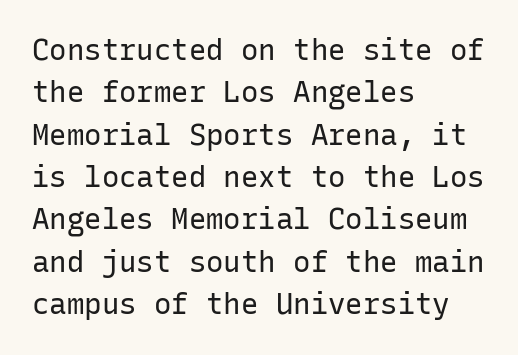
Only glyphs here, with clear space below each row. Standard letterfit; no display-style spreading of the glyphs. The typesetter chose a ragged-right arrangement here. The typesetting does not lean heavy: it is not bold.
